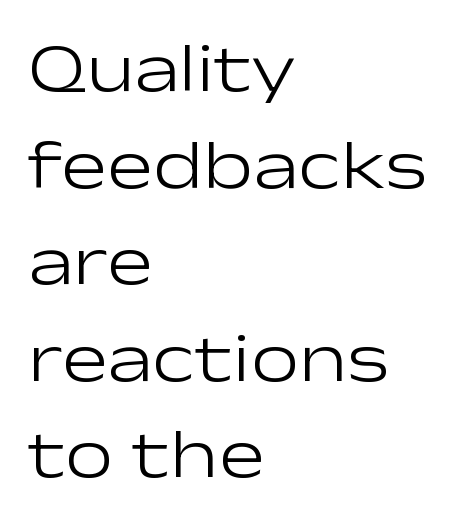
The image shows 69 px light, wide sans-serif type, upright; set left-aligned, normal line spacing (1.4x), normal letter spacing, not underlined; low stroke contrast and a medium x-height.
